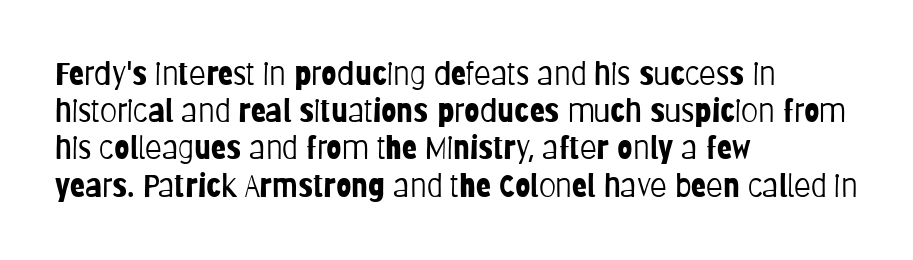
Q: Is the text bold? A: No.
Q: Is the text italic (slanted)? A: No, it is upright.
Q: Is the typeface a serif or a sans-serif typeface? A: Sans-serif.
Q: Is the text underlined? A: No.
Q: How is the paragraph aligned? A: Left-aligned.
Q: Is the spacing between letters normal or unusually wide? A: Normal.
Q: Width (condensed, normal, or wide)? A: Condensed.
Q: Stroke contrast? A: Low.
Q: x-height? A: Large.
Q: Monospaced? A: No.
